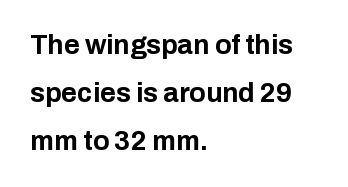
The image shows 27 px bold type, upright; set left-aligned, line spacing 1.78x, normal letter spacing, not underlined.
